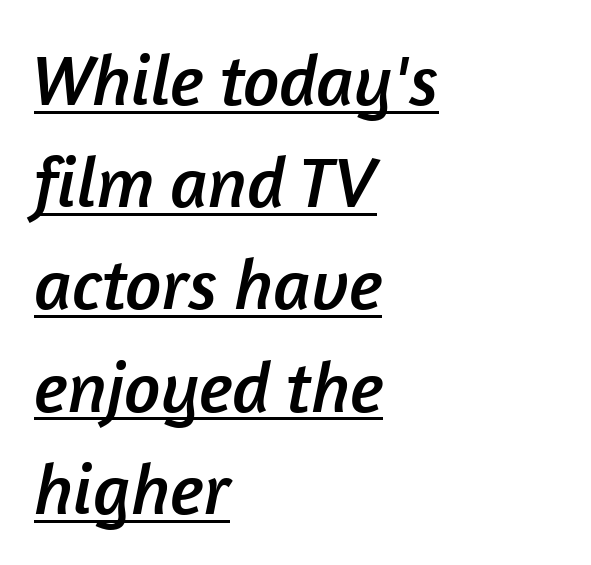
The lines are quadded left. Are there feet on the stems? There aren't — it's a sans. Standard letterfit; no display-style spreading of the glyphs. One glance says typical: line gaps are just what's usual.
